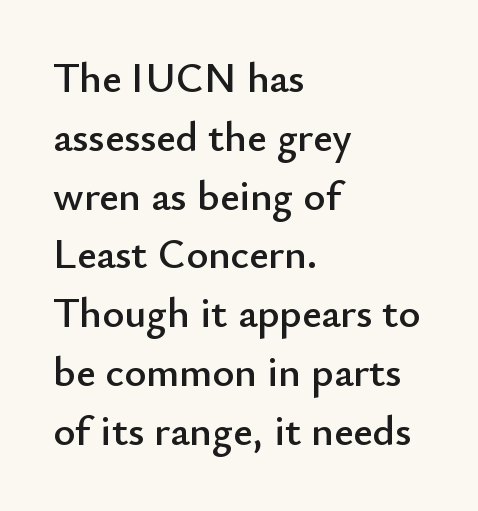
Quick note: underline off. Caption: standard tracking, unaltered. Ordinary non-slanted type is in use. A sans-serif font was chosen for this passage.
